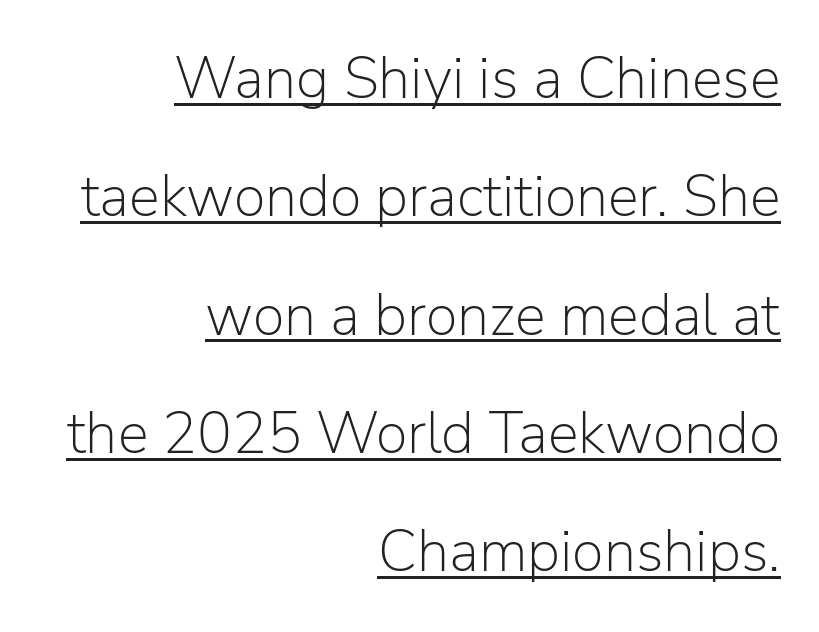
The rendering uses a large line-height, opening up the rows. The cut favours lightness, reaching ordinary text weight at its darkest. Where is the straight margin? On the right. Letterform terminals end flat and unadorned throughout the passage. This rendering leaves character spacing at its baseline value.
